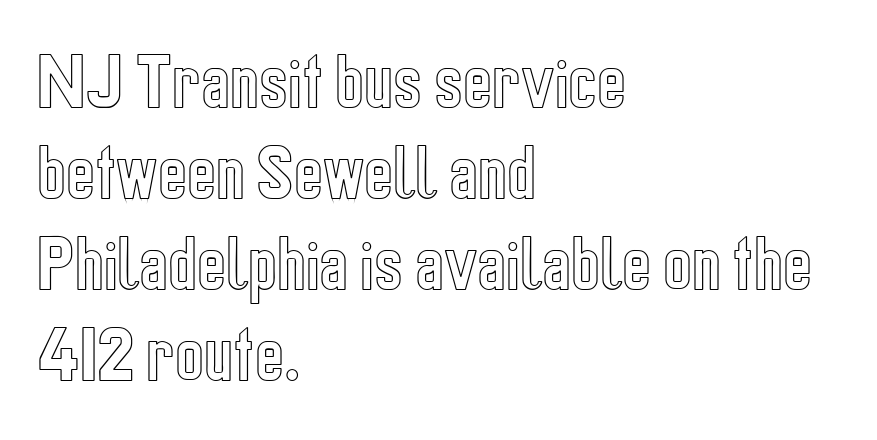
Caption: multi-line text, flush left, ragged right. Students, note that the glyphs here touch the page at normal intervals. Tall strokes in this sample are plumb rather than angled. Evenly set lines give the paragraph a standard silhouette. This sample has the flowing, uneven cadence of proportional lettering.
